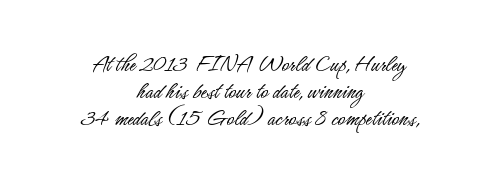
Is the letter spacing exaggerated? No — it looks like the ordinary default. Check the space under the baseline: it is left empty. The rag falls on both sides of this text block equally.
